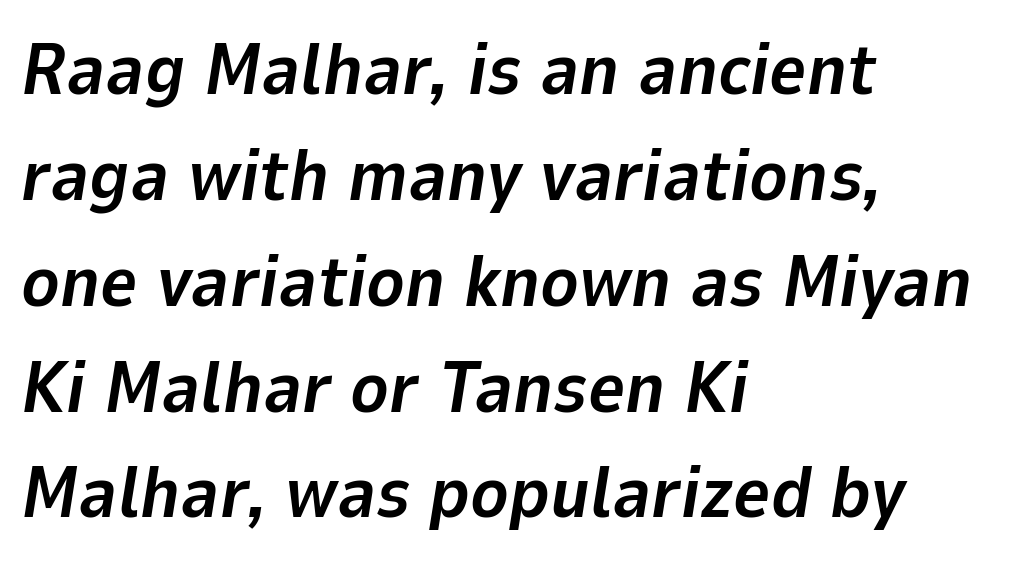
{"italic": "yes", "lean": "right", "slant_degrees": 9, "bold": "yes", "weight": "bold", "width": "normal", "stroke_contrast": "low", "x_height": "medium", "monospaced": "no", "underline": "no", "align": "left", "line_spacing": "normal", "line_spacing_ratio": 1.47, "letter_spacing": "normal", "letter_spacing_em": 0.0, "glyph_px": 72}
